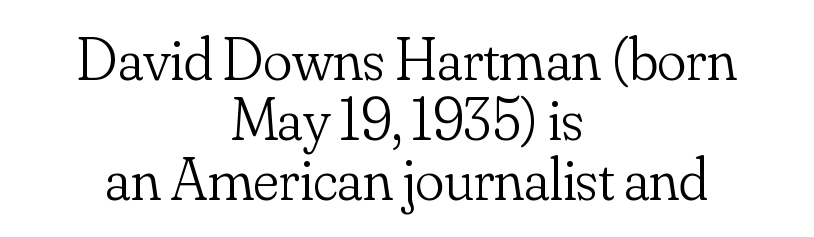
Check where the strokes stop: tiny serifs finish them off. The lines are packed closely together with very little leading. A quiet, ordinary-to-light weight characterises the typeface. Inter-character spacing is left at the font's built-in metrics. Posture: vertical.
